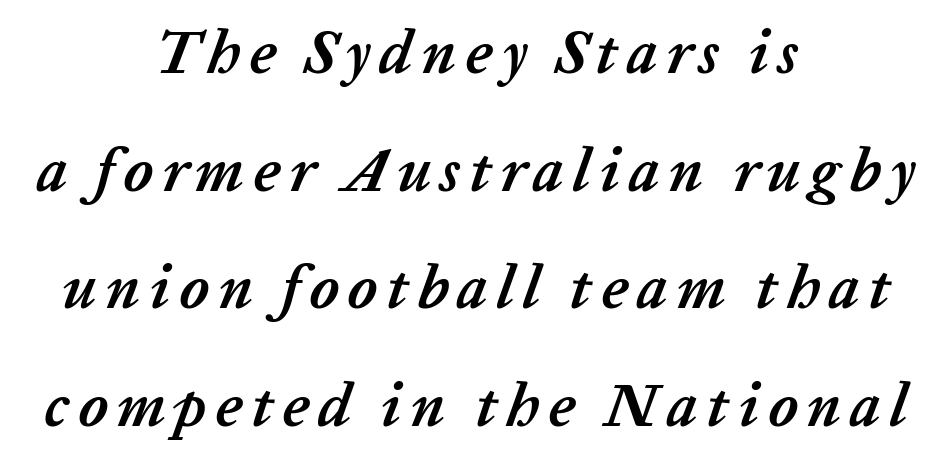
The image shows 61 px semibold type, italic (leaning right); set centered, loose line spacing (1.93x), not underlined; low stroke contrast and a medium x-height.
